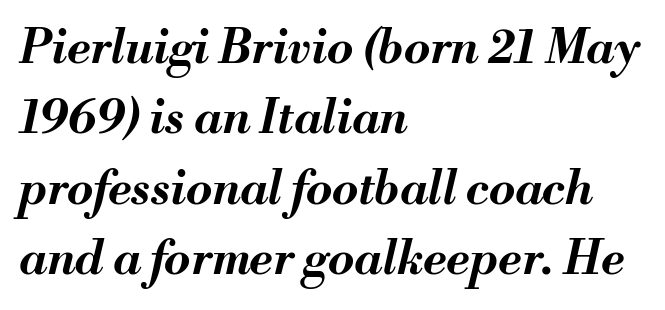
{"italic": "yes", "lean": "right", "slant_degrees": 13, "bold": "yes", "weight": "bold", "width": "normal", "stroke_contrast": "medium", "x_height": "small", "monospaced": "no", "underline": "no", "align": "left", "line_spacing": "normal", "line_spacing_ratio": 1.5, "letter_spacing": "normal", "letter_spacing_em": 0.0, "glyph_px": 47}
